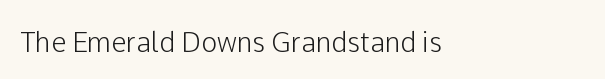
Q: Is the text italic (slanted)? A: No, it is upright.
Q: Is the text underlined? A: No.
Q: How is the paragraph aligned? A: Left-aligned.
Q: Is the spacing between letters normal or unusually wide? A: Normal.
